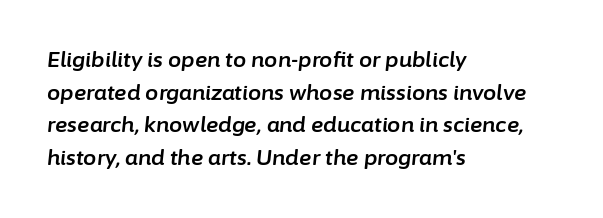
The glyphs are unaccompanied by any horizontal stroke below them. These lines sit exactly where default settings would place them. Short and long lines alike share a common starting point at left. The letterforms sit shoulder to shoulder at normal distance. Posture: slanted.
